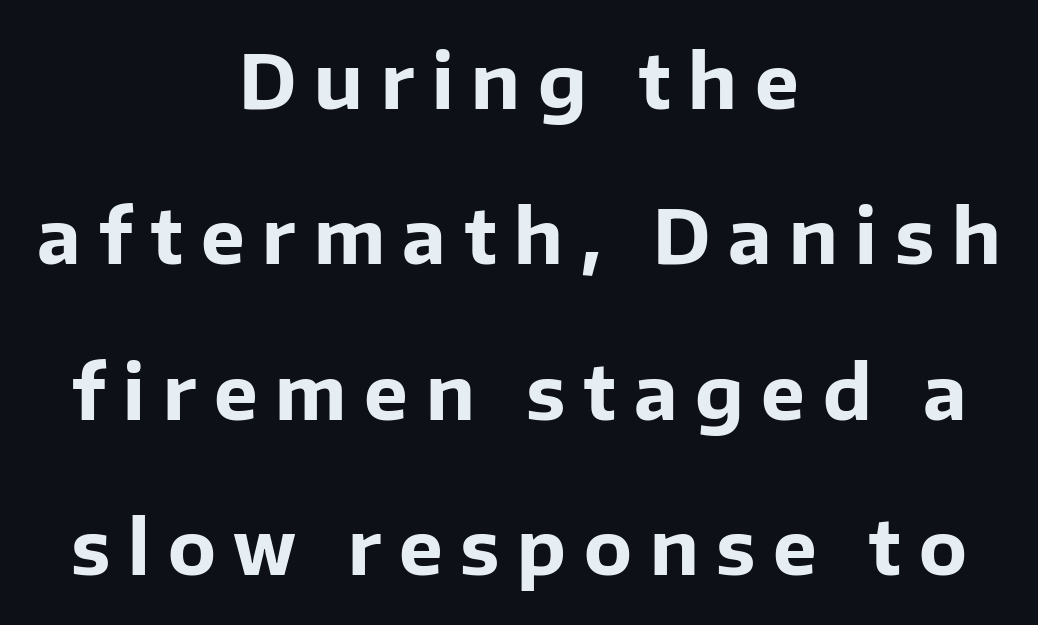
{"serif": "no", "italic": "no", "bold": "yes", "weight": "bold", "width": "normal", "stroke_contrast": "low", "x_height": "medium", "monospaced": "no", "underline": "no", "align": "center", "line_spacing": "loose", "line_spacing_ratio": 2.1, "letter_spacing": "wide", "letter_spacing_em": 0.24, "glyph_px": 74}
